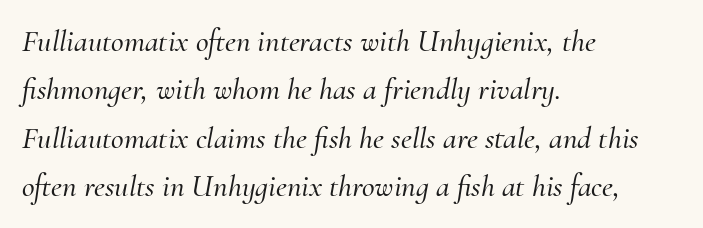
The image shows 31 px serif type, italic (leaning right); set left-aligned, normal line spacing (1.56x), normal letter spacing, not underlined; medium stroke contrast and a small x-height.
